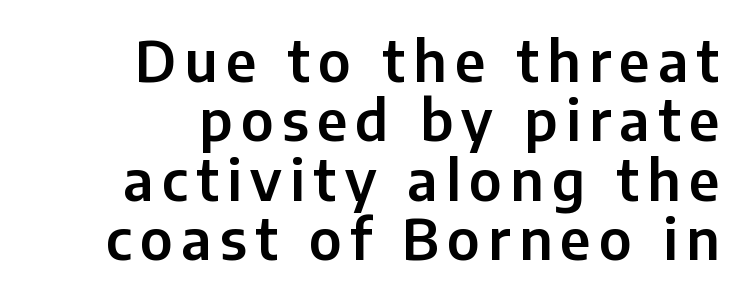
The image shows 56 px sans-serif type, upright; set right-aligned, tight line spacing (1.06x), not underlined; low stroke contrast and a medium x-height.
